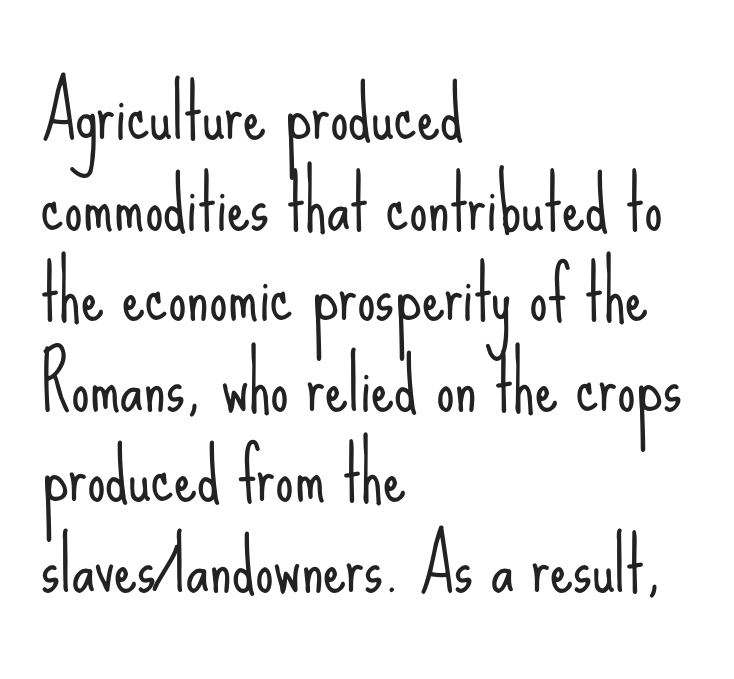
{"serif": "no", "italic": "no", "bold": "no", "weight": "light", "width": "condensed", "stroke_contrast": "low", "x_height": "small", "monospaced": "no", "underline": "no", "align": "left", "line_spacing_ratio": 1.24, "letter_spacing": "normal", "letter_spacing_em": 0.0, "glyph_px": 73}
